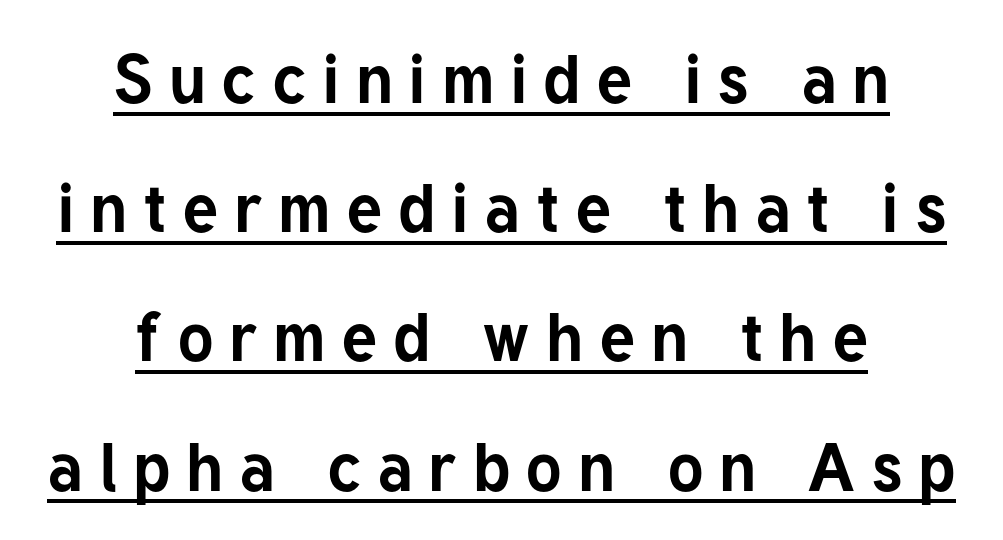
Q: Is the text bold? A: Yes.
Q: Is the text italic (slanted)? A: No, it is upright.
Q: Is the typeface a serif or a sans-serif typeface? A: Sans-serif.
Q: Is the text underlined? A: Yes.
Q: How is the paragraph aligned? A: Centered.
Q: Is the spacing between letters normal or unusually wide? A: Unusually wide.
Q: Is the spacing between lines tight, normal or loose? A: Loose.
Q: Width (condensed, normal, or wide)? A: Normal.
Q: Stroke contrast? A: Low.
Q: x-height? A: Medium.
Q: Monospaced? A: No.
